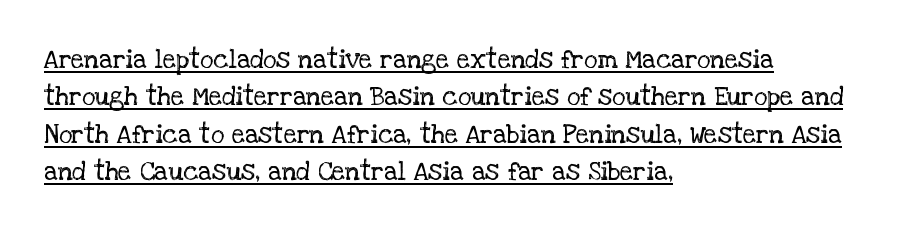
{"italic": "no", "bold": "no", "underline": "yes", "align": "left", "line_spacing": "normal", "line_spacing_ratio": 1.44, "letter_spacing": "normal", "letter_spacing_em": 0.0, "glyph_px": 26}
